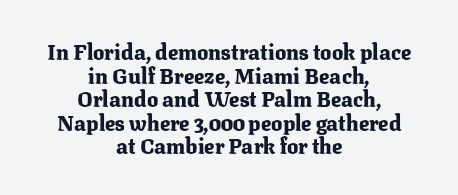
{"italic": "no", "bold": "yes", "underline": "no", "align": "center", "line_spacing": "tight", "line_spacing_ratio": 1.12, "letter_spacing": "normal", "letter_spacing_em": 0.0, "glyph_px": 21}
